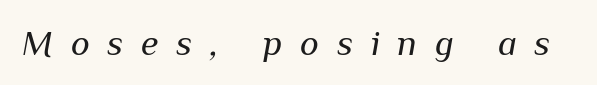
The letters are spread apart with noticeably loose tracking. Summary of weight: not heavy and not bold. The passage shown is typed in a proportional face where columns would drift. If you drew a line through each stem, it would be angled. The foot of each line stays bare and open.
